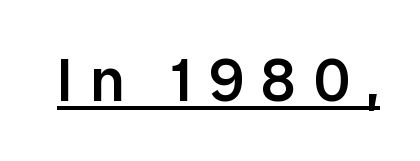
Q: Is the text bold? A: Semi-bold.
Q: Is the text italic (slanted)? A: No, it is upright.
Q: Is the typeface a serif or a sans-serif typeface? A: Sans-serif.
Q: Is the text underlined? A: Yes.
Q: Is the spacing between letters normal or unusually wide? A: Unusually wide.
Q: Width (condensed, normal, or wide)? A: Normal.
Q: Stroke contrast? A: Low.
Q: x-height? A: Medium.
Q: Monospaced? A: No.
